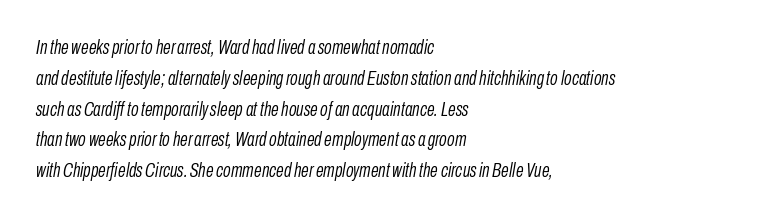
{"italic": "yes", "lean": "right", "slant_degrees": 10, "bold": "no", "underline": "no", "align": "left", "line_spacing": "normal", "line_spacing_ratio": 1.54, "letter_spacing": "normal", "letter_spacing_em": 0.0, "glyph_px": 20}
